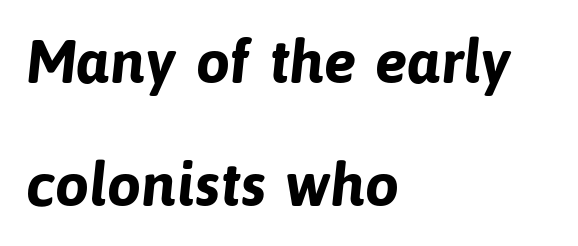
The face used here has the dense, thick strokes of a bold. The vertical gap from one line to the next is large. You could call the tracking neutral — neither tight nor loose. Compared with a centered layout, this one pins lines to the left instead.
